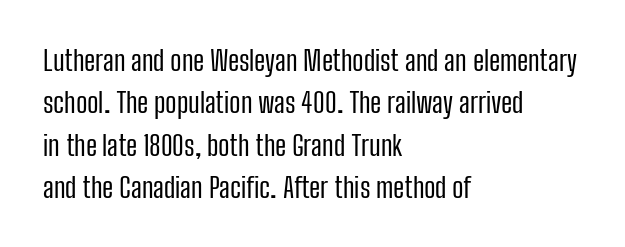
Here the designer chose a conventional face with non-uniform glyph widths. Honestly, the row spacing looks completely unremarkable. The characters are drawn with everyday or finer stroke widths. Classification — sans serif. Designer's note — italics off, roman on.
